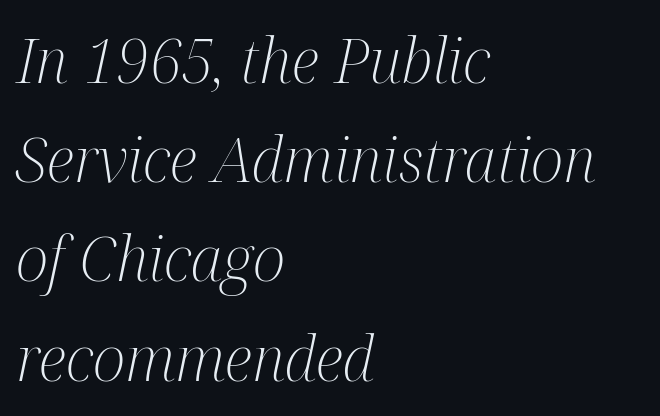
{"serif": "yes", "italic": "yes", "lean": "right", "slant_degrees": 12, "bold": "no", "weight": "light", "width": "condensed", "stroke_contrast": "medium", "x_height": "medium", "monospaced": "no", "underline": "no", "align": "left", "line_spacing": "normal", "line_spacing_ratio": 1.6, "letter_spacing": "normal", "letter_spacing_em": 0.0, "glyph_px": 62}
